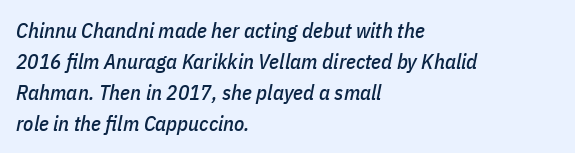
Q: Is the text italic (slanted)? A: Yes, it leans right by about 11 degrees.
Q: Is the text underlined? A: No.
Q: How is the paragraph aligned? A: Left-aligned.
Q: Is the spacing between letters normal or unusually wide? A: Normal.
Q: Is the spacing between lines tight, normal or loose? A: Normal.
